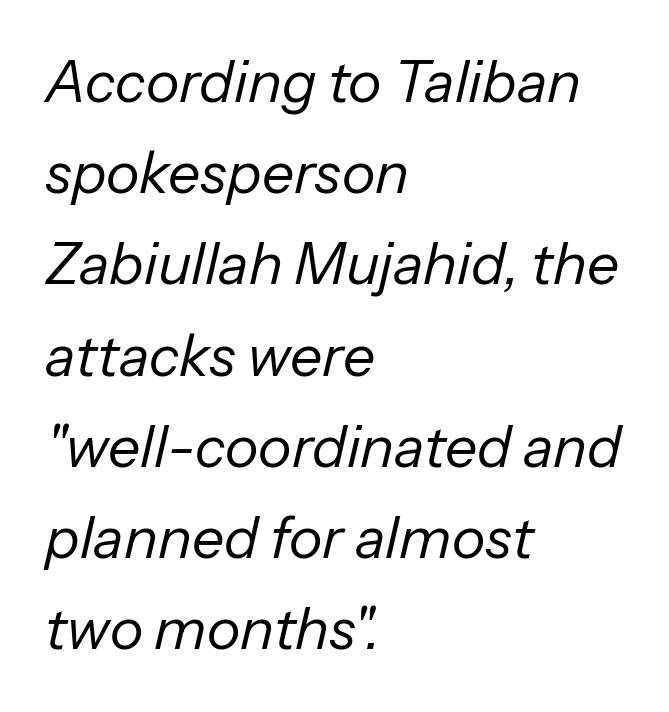
The image shows 57 px regular-weight type, italic (leaning right); set left-aligned, normal line spacing (1.6x), normal letter spacing, not underlined; low stroke contrast and a medium x-height.
